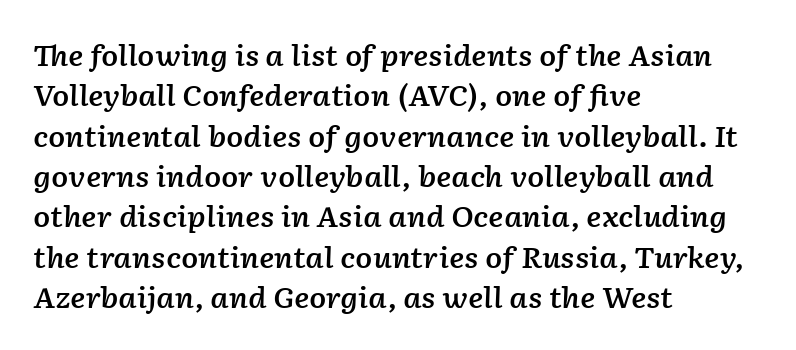
Q: Is the text bold? A: Semi-bold.
Q: Is the text italic (slanted)? A: Yes, it leans right by about 2 degrees.
Q: Is the text underlined? A: No.
Q: How is the paragraph aligned? A: Left-aligned.
Q: Is the spacing between letters normal or unusually wide? A: Normal.
Q: Is the spacing between lines tight, normal or loose? A: Normal.
Q: Width (condensed, normal, or wide)? A: Normal.
Q: Stroke contrast? A: Low.
Q: x-height? A: Medium.
Q: Monospaced? A: No.
